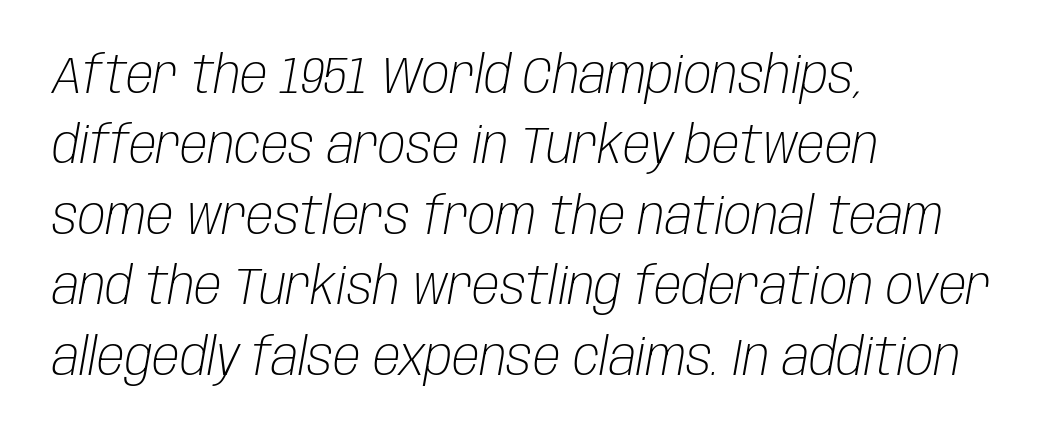
The image shows 51 px light, condensed type, italic (leaning right); set left-aligned, normal line spacing (1.38x), normal letter spacing, not underlined; low stroke contrast and a large x-height.
